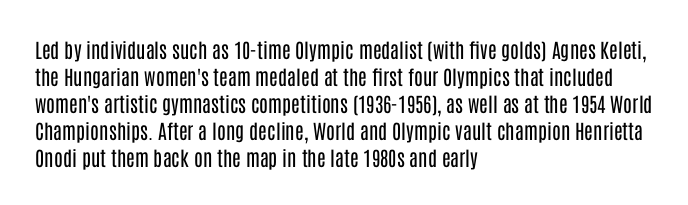
{"italic": "no", "bold": "no", "underline": "no", "align": "left", "line_spacing": "normal", "line_spacing_ratio": 1.35, "letter_spacing": "normal", "letter_spacing_em": 0.0, "glyph_px": 20}
